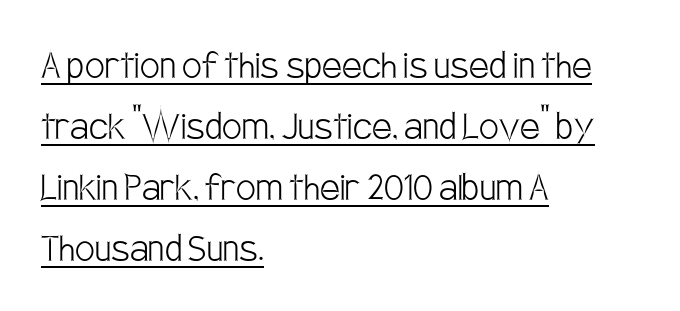
The image shows 44 px light, condensed sans-serif type, upright; set left-aligned, normal line spacing (1.39x), normal letter spacing, underlined; low stroke contrast and a large x-height.
